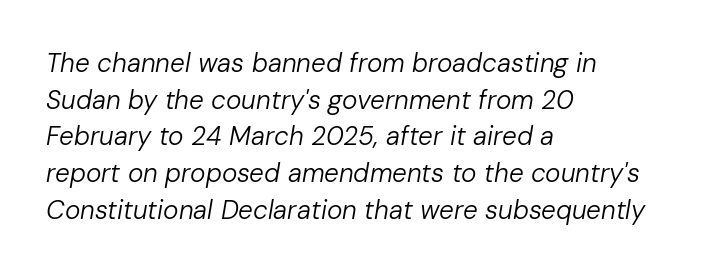
The image shows 26 px text type, italic (leaning right); set left-aligned, normal line spacing (1.41x), normal letter spacing, not underlined.
